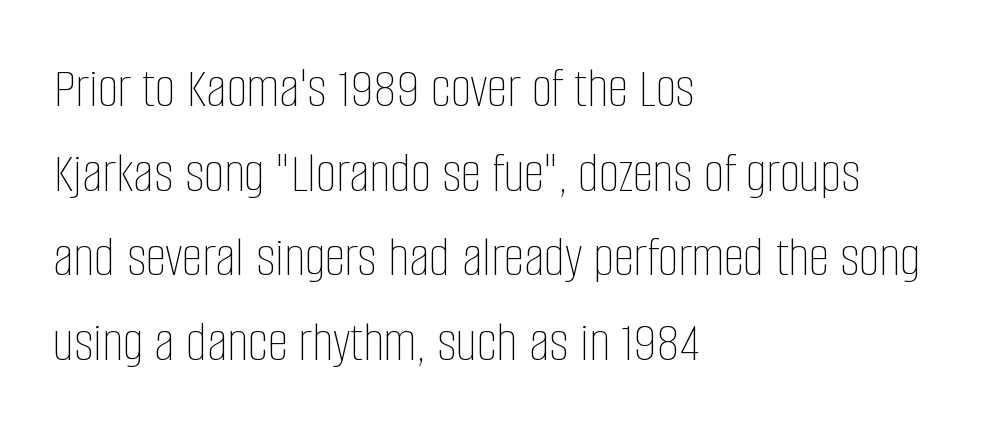
{"italic": "no", "bold": "no", "weight": "thin", "width": "condensed", "stroke_contrast": "low", "x_height": "large", "monospaced": "no", "underline": "no", "align": "left", "line_spacing": "normal", "line_spacing_ratio": 1.46, "letter_spacing": "normal", "letter_spacing_em": 0.0, "glyph_px": 58}
